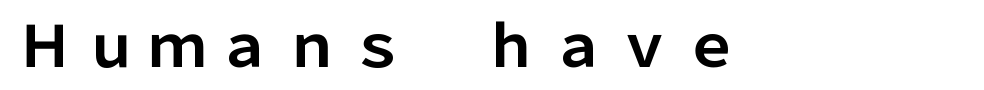
Q: Is the text bold? A: Yes.
Q: Is the text italic (slanted)? A: No, it is upright.
Q: Is the typeface a serif or a sans-serif typeface? A: Sans-serif.
Q: Is the text underlined? A: No.
Q: Width (condensed, normal, or wide)? A: Normal.
Q: Stroke contrast? A: Low.
Q: x-height? A: Medium.
Q: Monospaced? A: No.
